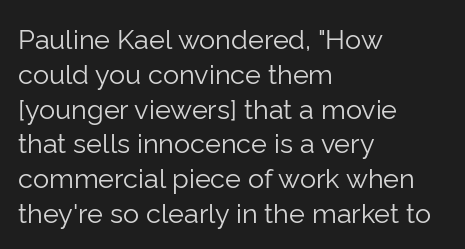
{"italic": "no", "bold": "no", "underline": "no", "align": "left", "line_spacing": "normal", "line_spacing_ratio": 1.29, "letter_spacing": "normal", "letter_spacing_em": 0.0, "glyph_px": 27}
